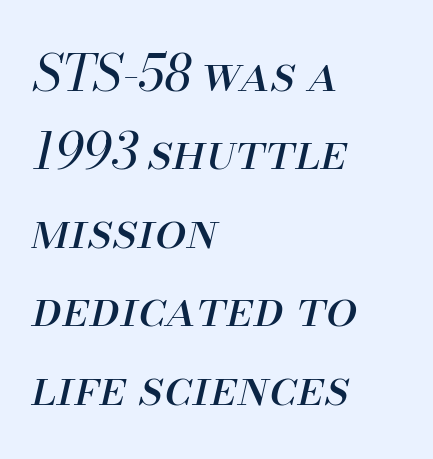
{"italic": "yes", "lean": "right", "slant_degrees": 13, "bold": "no", "weight": "regular", "width": "normal", "stroke_contrast": "medium", "x_height": "small", "monospaced": "no", "underline": "no", "align": "left", "line_spacing": "normal", "line_spacing_ratio": 1.57, "letter_spacing": "normal", "letter_spacing_em": 0.0, "glyph_px": 50}
